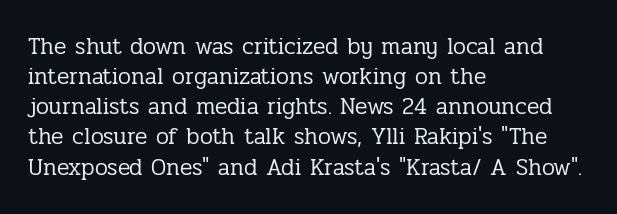
Q: Is the text bold? A: No.
Q: Is the text italic (slanted)? A: No, it is upright.
Q: Is the text underlined? A: No.
Q: How is the paragraph aligned? A: Left-aligned.
Q: Is the spacing between letters normal or unusually wide? A: Normal.
Q: Is the spacing between lines tight, normal or loose? A: Normal.
